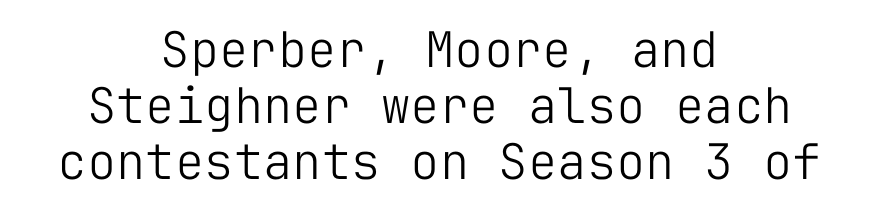
Q: Is the text bold? A: No.
Q: Is the text italic (slanted)? A: No, it is upright.
Q: Is the typeface a serif or a sans-serif typeface? A: Sans-serif.
Q: Is the text underlined? A: No.
Q: How is the paragraph aligned? A: Centered.
Q: Is the spacing between letters normal or unusually wide? A: Normal.
Q: Is the spacing between lines tight, normal or loose? A: Tight.
Q: Width (condensed, normal, or wide)? A: Normal.
Q: Stroke contrast? A: Low.
Q: x-height? A: Medium.
Q: Monospaced? A: Yes.
